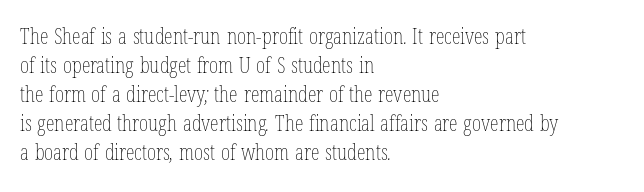
The image shows 22 px text type; set left-aligned, normal line spacing (1.32x), normal letter spacing, not underlined.
